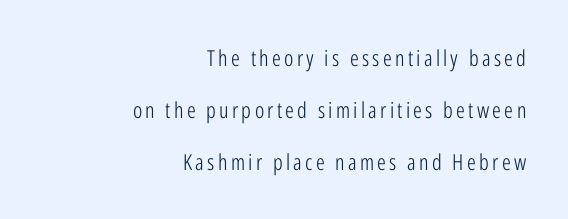
{"italic": "no", "bold": "no", "underline": "no", "align": "right", "line_spacing": "loose", "line_spacing_ratio": 2.36, "glyph_px": 22}
